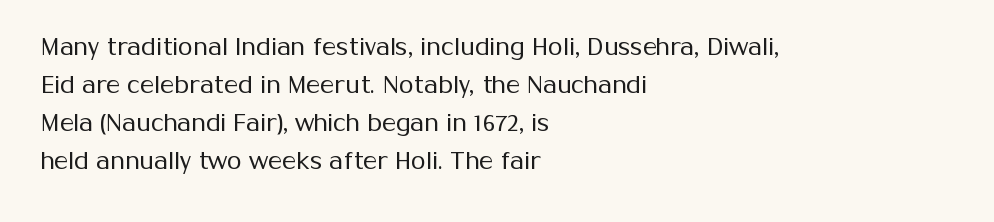
The image shows 24 px text type, upright; set left-aligned, normal line spacing (1.59x), normal letter spacing, not underlined.
